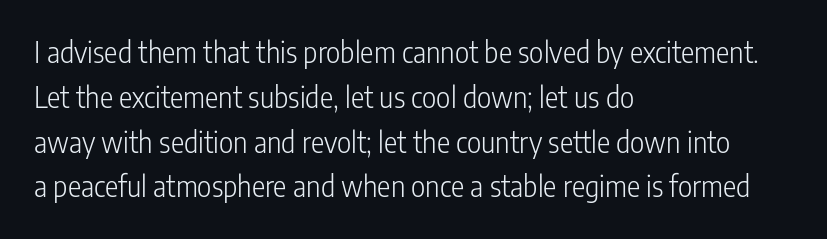
{"serif": "no", "italic": "no", "bold": "no", "weight": "light", "width": "condensed", "stroke_contrast": "low", "x_height": "medium", "monospaced": "no", "underline": "no", "align": "left", "line_spacing": "normal", "line_spacing_ratio": 1.6, "letter_spacing": "normal", "letter_spacing_em": 0.0, "glyph_px": 28}
